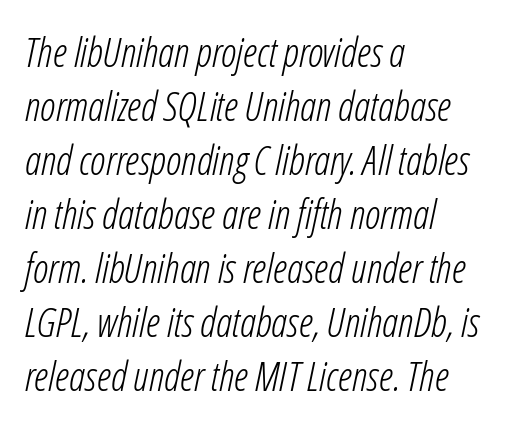
Compared with ordinary roman type, these characters are visibly tilted. The zone under the glyphs is completely vacant. Looks like regular typesetting: each glyph gets only the width it needs. In terms of leading, this rendering sits right in the middle. Short note: letters normally spaced. The rag falls on the right side of this text block.
